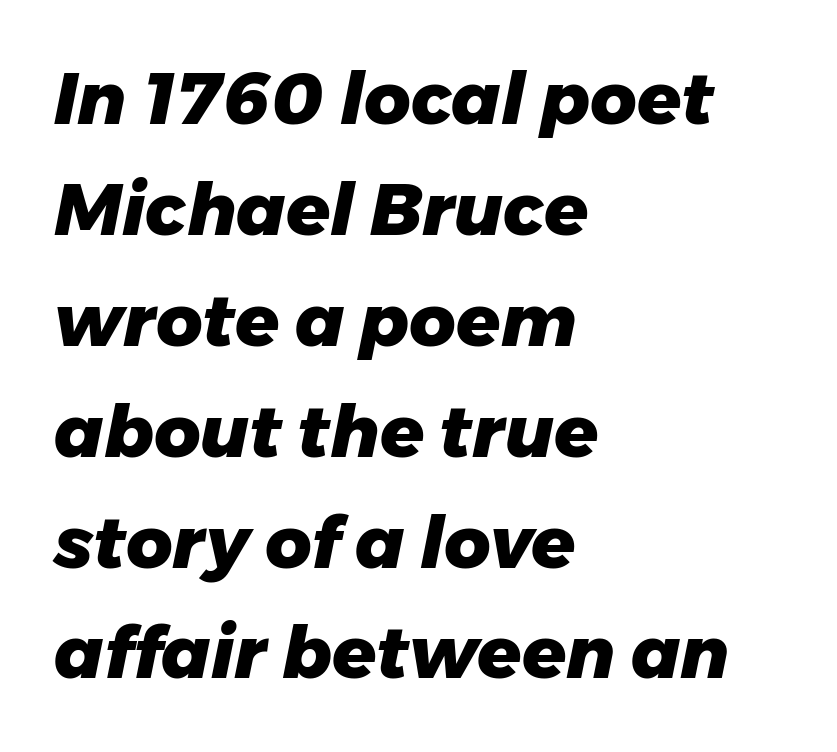
The image shows 72 px heavy type, italic (leaning right); set left-aligned, normal line spacing (1.54x), normal letter spacing, not underlined; low stroke contrast and a medium x-height.
